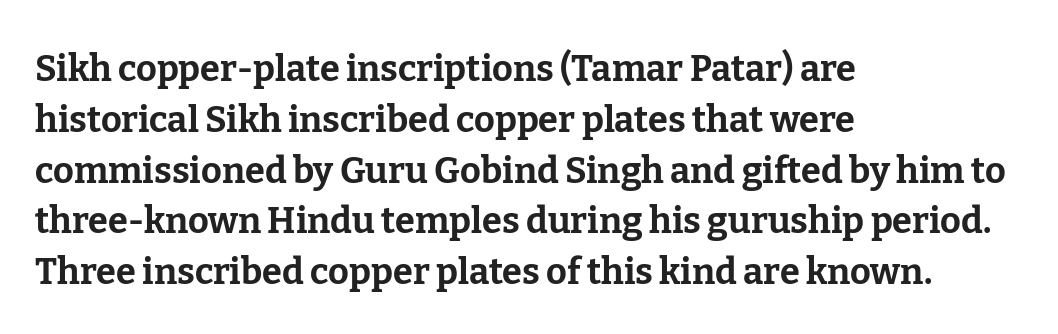
The image shows 36 px bold serif type, upright; set left-aligned, normal line spacing (1.41x), normal letter spacing, not underlined; low stroke contrast and a medium x-height.
